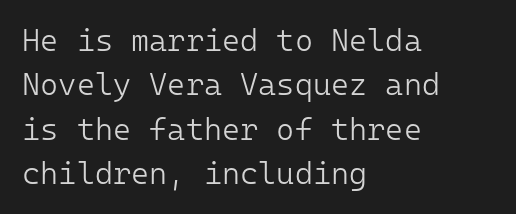
The image shows 31 px light sans-serif type, upright, monospaced; set left-aligned, normal line spacing (1.43x), normal letter spacing, not underlined; low stroke contrast and a medium x-height.
